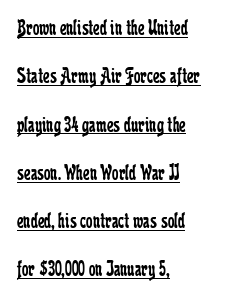
Q: Is the text bold? A: No.
Q: Is the text italic (slanted)? A: No, it is upright.
Q: Is the text underlined? A: Yes.
Q: How is the paragraph aligned? A: Left-aligned.
Q: Is the spacing between letters normal or unusually wide? A: Normal.
Q: Is the spacing between lines tight, normal or loose? A: Loose.
